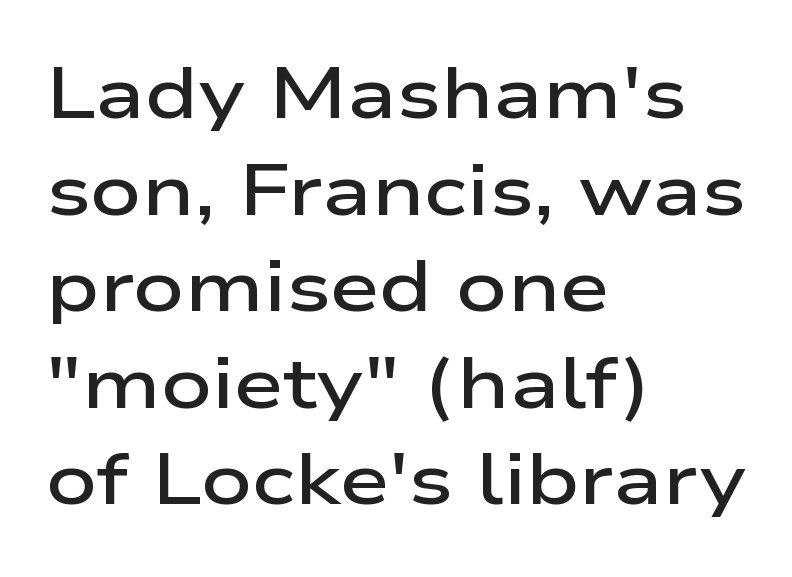
{"serif": "no", "italic": "no", "bold": "semi", "weight": "semibold", "width": "wide", "stroke_contrast": "low", "x_height": "medium", "monospaced": "no", "underline": "no", "align": "left", "line_spacing": "normal", "line_spacing_ratio": 1.36, "letter_spacing": "normal", "letter_spacing_em": 0.0, "glyph_px": 71}
